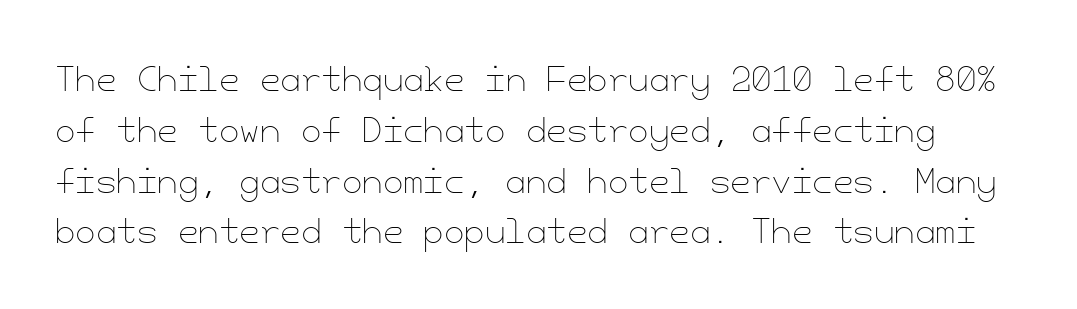
The image shows 33 px thin type, upright; set normal line spacing (1.54x), normal letter spacing, not underlined; low stroke contrast and a small x-height.
